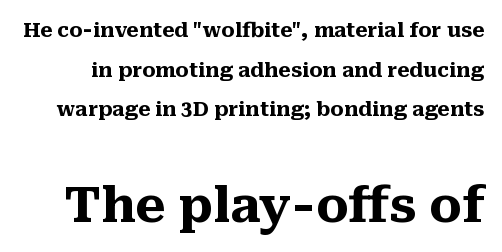
{"serif": "yes", "italic": "no", "bold": "yes", "weight": "heavy", "width": "normal", "stroke_contrast": "medium", "x_height": "medium", "monospaced": "no", "underline": "no", "line_spacing": "loose", "line_spacing_ratio": 1.98, "letter_spacing": "normal", "letter_spacing_em": 0.0, "larger_block": "second", "size_ratio": 2.45, "glyph_px": 49}
